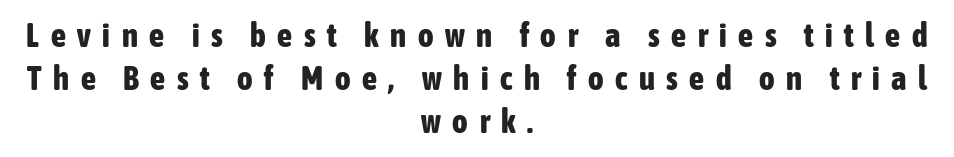
Q: Is the text bold? A: Yes.
Q: Is the text italic (slanted)? A: No, it is upright.
Q: Is the typeface a serif or a sans-serif typeface? A: Sans-serif.
Q: Is the text underlined? A: No.
Q: How is the paragraph aligned? A: Centered.
Q: Is the spacing between letters normal or unusually wide? A: Unusually wide.
Q: Is the spacing between lines tight, normal or loose? A: Normal.
Q: Width (condensed, normal, or wide)? A: Condensed.
Q: Stroke contrast? A: Low.
Q: x-height? A: Medium.
Q: Monospaced? A: No.
